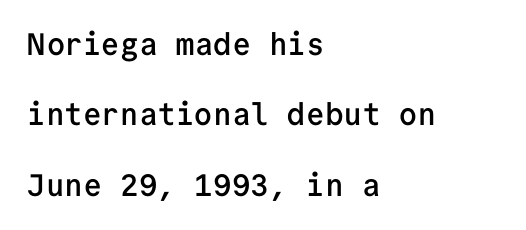
Q: Is the text bold? A: Semi-bold.
Q: Is the text italic (slanted)? A: No, it is upright.
Q: Is the typeface a serif or a sans-serif typeface? A: Sans-serif.
Q: Is the text underlined? A: No.
Q: How is the paragraph aligned? A: Left-aligned.
Q: Is the spacing between letters normal or unusually wide? A: Normal.
Q: Is the spacing between lines tight, normal or loose? A: Loose.
Q: Width (condensed, normal, or wide)? A: Normal.
Q: Stroke contrast? A: Low.
Q: x-height? A: Medium.
Q: Monospaced? A: Yes.
